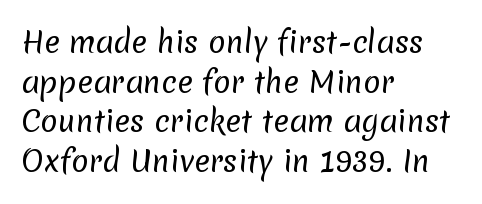
The image shows 29 px regular-weight sans-serif type; set left-aligned, normal line spacing (1.37x), normal letter spacing, not underlined; low stroke contrast and a medium x-height.
